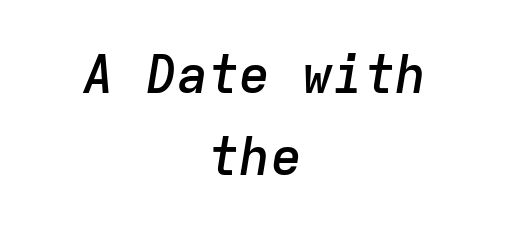
The rows are spaced the way most documents space them. Spacing verdict: monospaced, one width for all characters. Layout note: lines centered. The lettering tilts uniformly, giving the passage an italic look.
